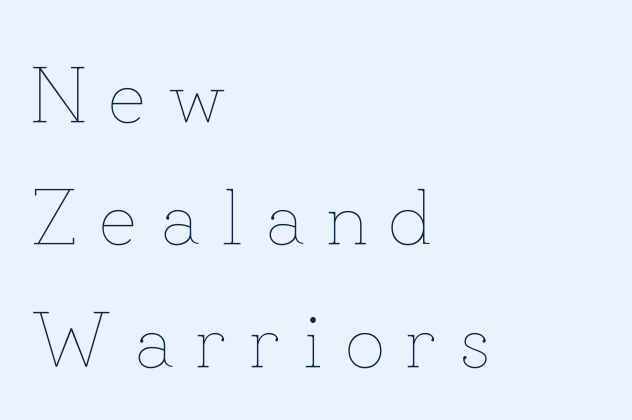
Letters rest on an invisible, unmarked baseline. The rows are spaced the way most documents space them. All the whitespace from short lines collects on the right. Italic? Not at all — the glyphs are vertical. Letter spacing: wide.
